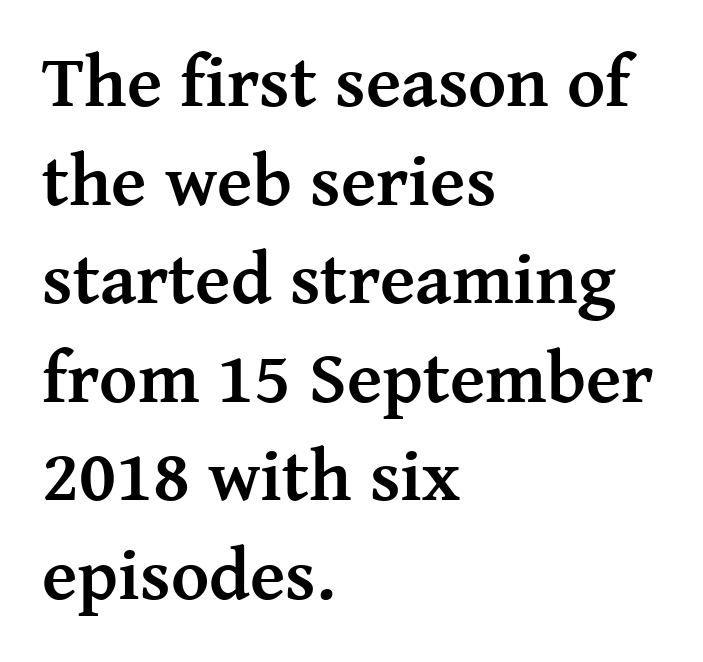
Words appear dense and cohesive because spacing is normal. In terms of letterform style, serifs are clearly present. If you drew a ruler down the left edge, every line would touch it. These lines were composed using upright roman letters. Is the type bold? Yes — the strokes are clearly thick and heavy.
